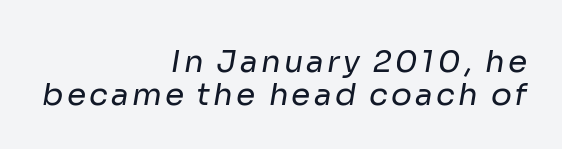
Q: Is the text bold? A: No.
Q: Is the typeface a serif or a sans-serif typeface? A: Sans-serif.
Q: Is the text underlined? A: No.
Q: How is the paragraph aligned? A: Right-aligned.
Q: Is the spacing between lines tight, normal or loose? A: Tight.
Q: Width (condensed, normal, or wide)? A: Normal.
Q: Stroke contrast? A: Low.
Q: x-height? A: Medium.
Q: Monospaced? A: No.
